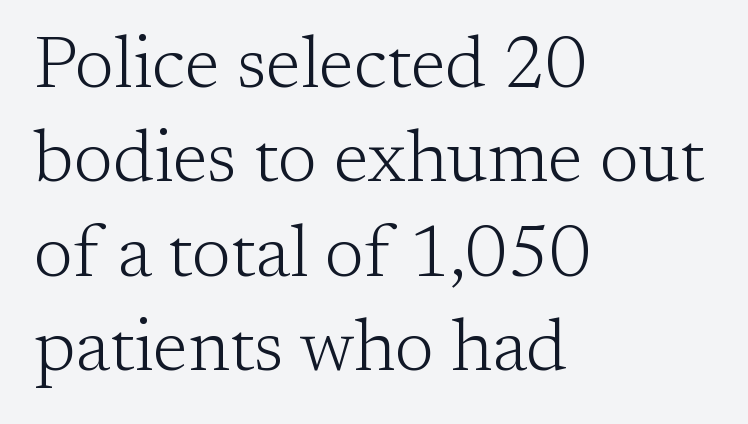
{"serif": "yes", "italic": "no", "bold": "no", "weight": "light", "width": "normal", "stroke_contrast": "low", "x_height": "medium", "monospaced": "no", "underline": "no", "align": "left", "line_spacing": "normal", "line_spacing_ratio": 1.31, "letter_spacing": "normal", "letter_spacing_em": 0.0, "glyph_px": 72}
